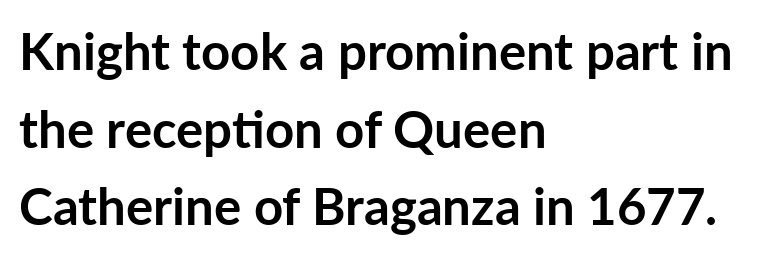
Spacing verdict: proportional, widths tailored to each character. Heft: maximum for text — a bold. This is roman type, the default non-slanted kind. Typographically, this falls in the sans-serif category. Rule under the text: the space is simply empty. Where is the straight margin? On the left.
